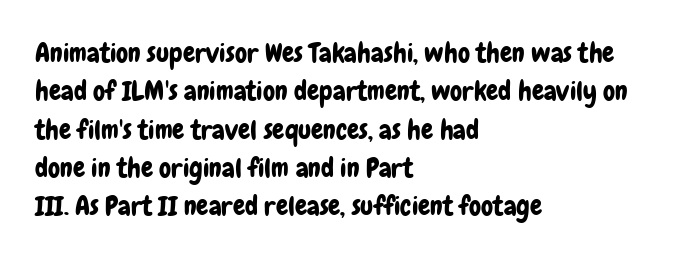
The image shows 27 px text type, upright; set left-aligned, normal line spacing (1.42x), normal letter spacing, not underlined.
